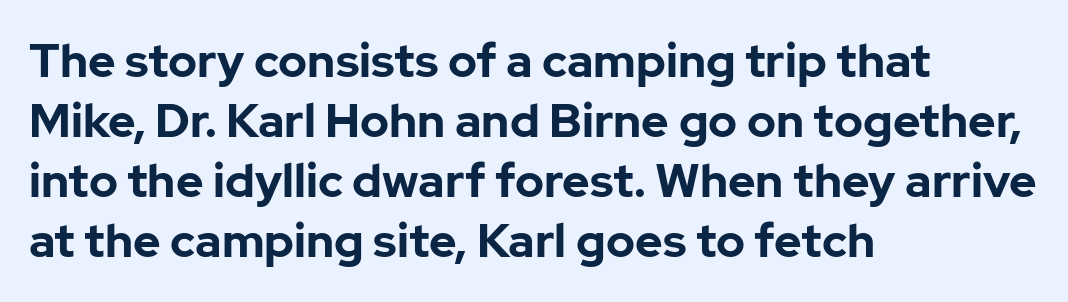
{"serif": "no", "italic": "no", "bold": "yes", "weight": "bold", "width": "normal", "stroke_contrast": "low", "x_height": "medium", "monospaced": "no", "underline": "no", "align": "left", "line_spacing": "normal", "line_spacing_ratio": 1.28, "letter_spacing": "normal", "letter_spacing_em": 0.0, "glyph_px": 47}
